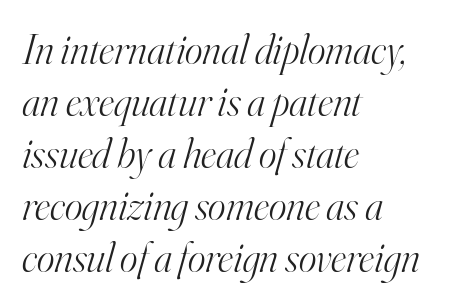
Q: Is the text bold? A: No.
Q: Is the text italic (slanted)? A: Yes, it leans right by about 16 degrees.
Q: Is the typeface a serif or a sans-serif typeface? A: Serif.
Q: Is the text underlined? A: No.
Q: How is the paragraph aligned? A: Left-aligned.
Q: Is the spacing between letters normal or unusually wide? A: Normal.
Q: Width (condensed, normal, or wide)? A: Normal.
Q: Stroke contrast? A: High.
Q: x-height? A: Small.
Q: Monospaced? A: No.
